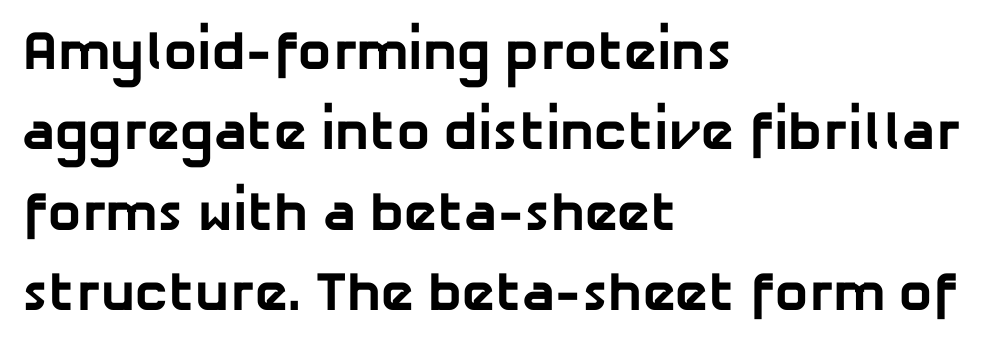
The image shows 55 px bold sans-serif type; set left-aligned, normal line spacing (1.46x), normal letter spacing, not underlined; low stroke contrast and a medium x-height.
